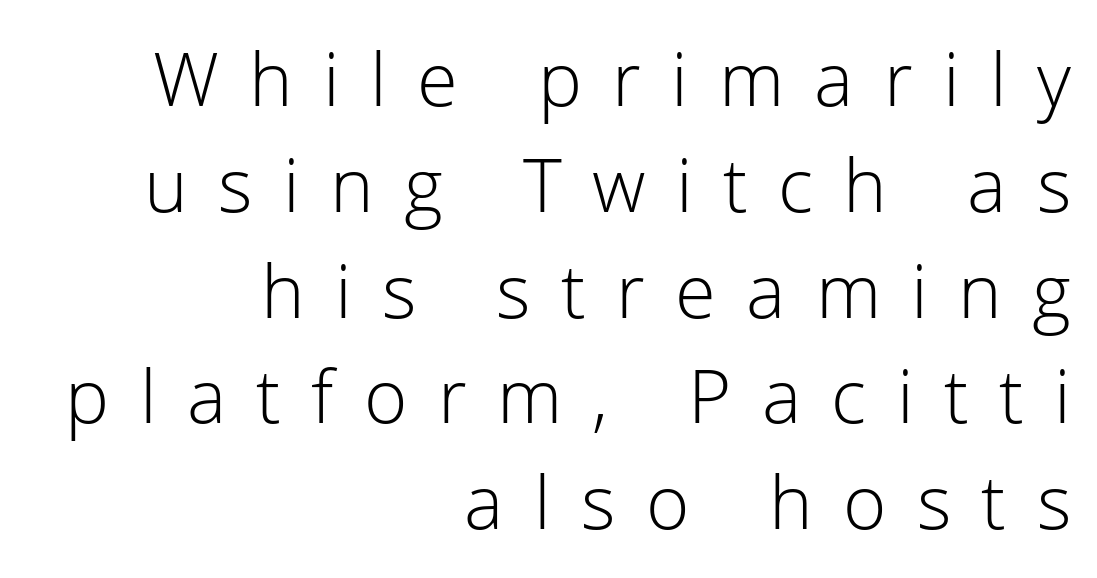
{"serif": "no", "italic": "no", "bold": "no", "weight": "light", "width": "normal", "stroke_contrast": "low", "x_height": "medium", "monospaced": "no", "underline": "no", "align": "right", "line_spacing": "normal", "line_spacing_ratio": 1.43, "letter_spacing": "wide", "letter_spacing_em": 0.41, "glyph_px": 74}
